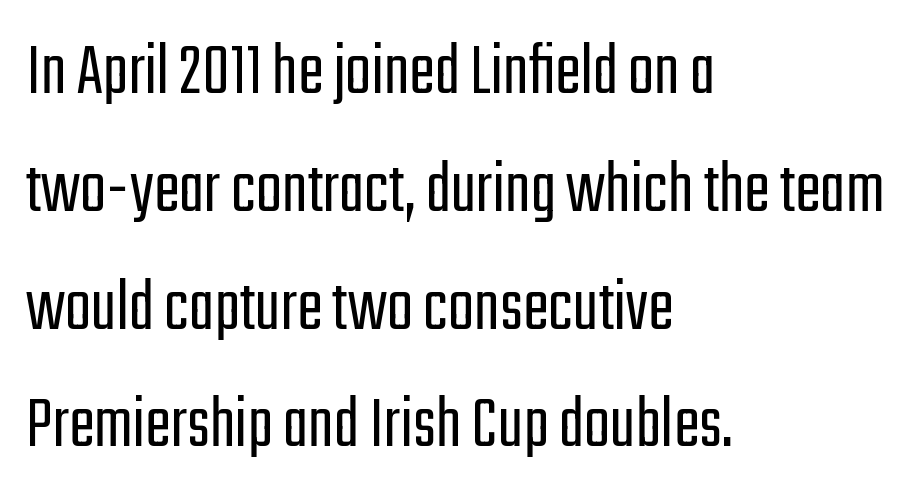
Honestly, the row spacing looks completely unremarkable. Observe the ordinary spacing: letters are neighbours, not strangers. Vertical strokes here are truly vertical. The letters advance in unequal steps, a hallmark of proportional type.
